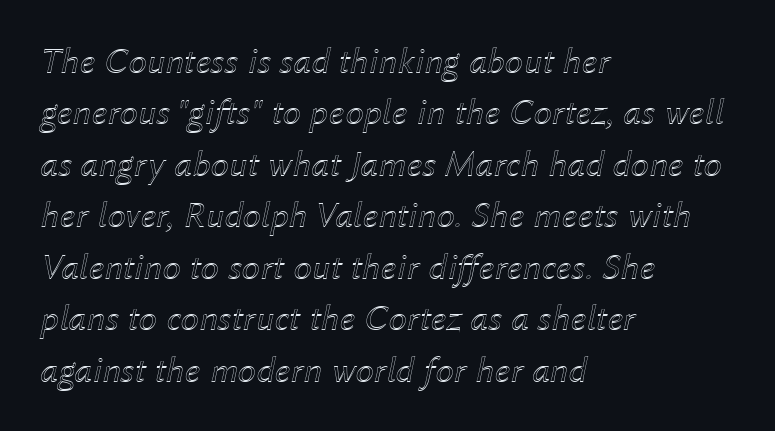
Q: Is the text italic (slanted)? A: Yes, it leans right by about 12 degrees.
Q: Is the text underlined? A: No.
Q: How is the paragraph aligned? A: Left-aligned.
Q: Is the spacing between letters normal or unusually wide? A: Normal.
Q: Is the spacing between lines tight, normal or loose? A: Normal.
Q: Width (condensed, normal, or wide)? A: Normal.
Q: x-height? A: Medium.
Q: Monospaced? A: No.
